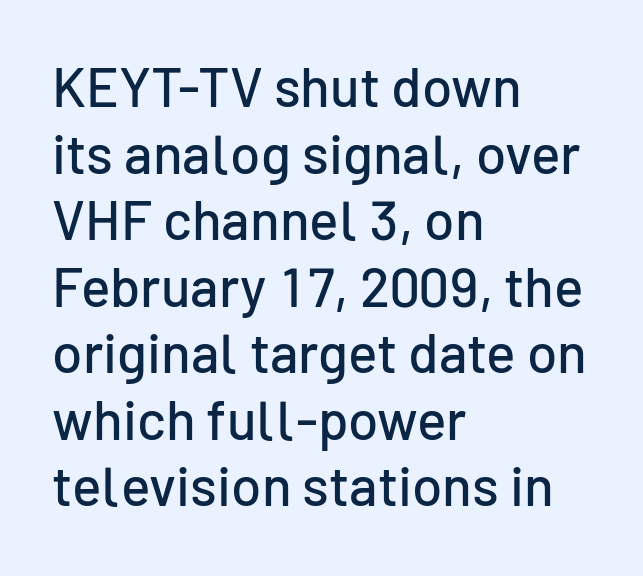
{"serif": "no", "italic": "no", "width": "normal", "stroke_contrast": "low", "x_height": "medium", "monospaced": "no", "underline": "no", "align": "left", "line_spacing_ratio": 1.21, "letter_spacing": "normal", "letter_spacing_em": 0.0, "glyph_px": 55}
